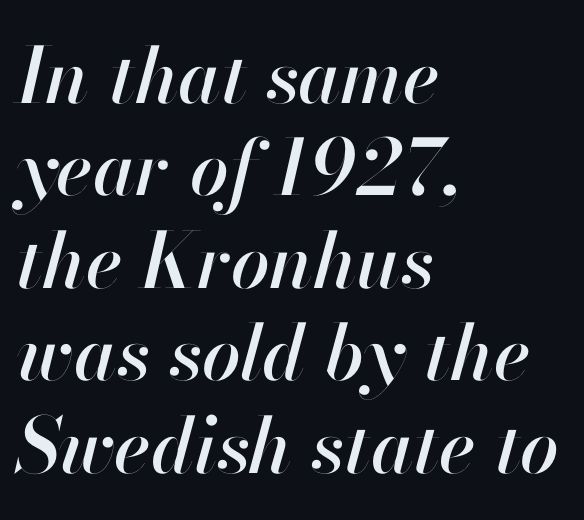
Q: Is the text italic (slanted)? A: Yes, it leans right by about 13 degrees.
Q: Is the text underlined? A: No.
Q: How is the paragraph aligned? A: Left-aligned.
Q: Is the spacing between letters normal or unusually wide? A: Normal.
Q: Width (condensed, normal, or wide)? A: Normal.
Q: Stroke contrast? A: High.
Q: x-height? A: Small.
Q: Monospaced? A: No.
